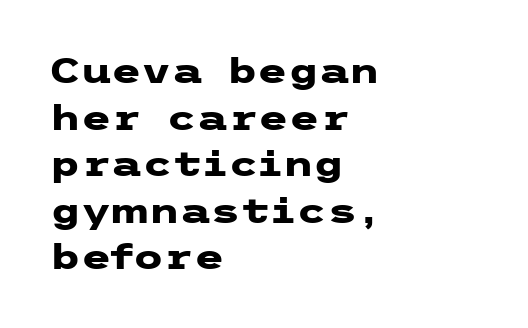
Horizontal bands of white between lines are of average thickness. The lettering holds an erect, upright posture throughout. No extra tracking has been applied to these lines. Left-aligned paragraph, ragged on the right. What kind of face is this? One without serifs — a sans. The strip under each line holds only bare page.
